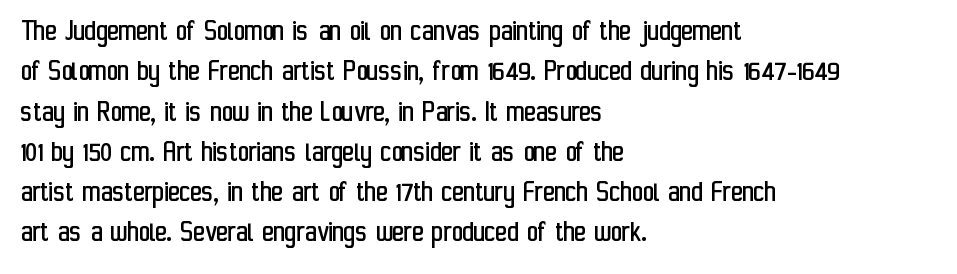
{"serif": "no", "italic": "no", "bold": "no", "weight": "regular", "width": "condensed", "stroke_contrast": "low", "x_height": "medium", "monospaced": "no", "underline": "no", "align": "left", "line_spacing": "normal", "line_spacing_ratio": 1.3, "letter_spacing": "normal", "letter_spacing_em": 0.0, "glyph_px": 31}
